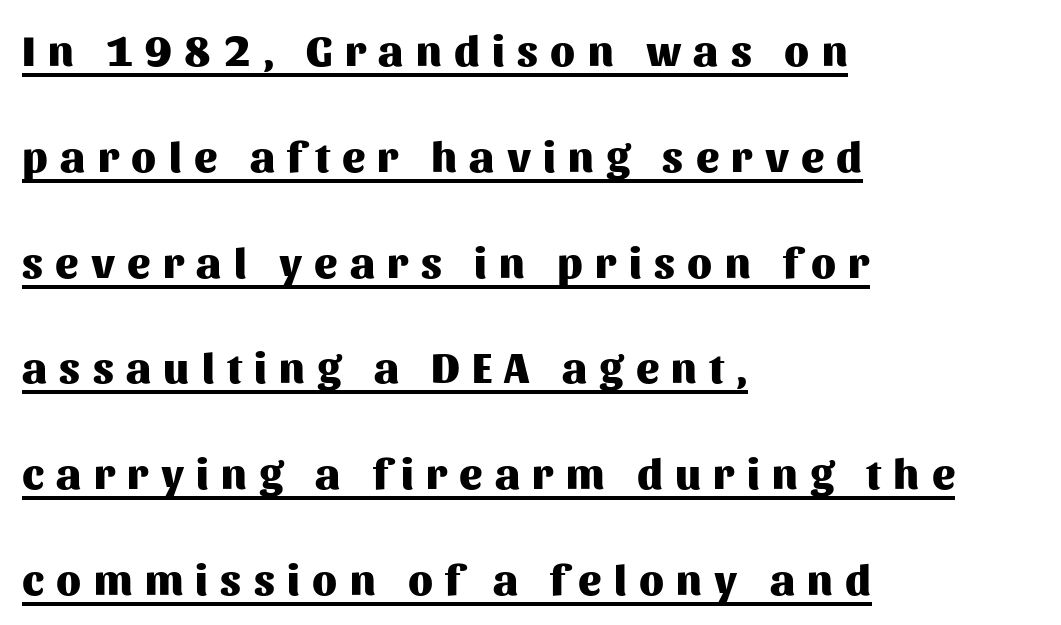
{"serif": "no", "italic": "no", "bold": "yes", "weight": "heavy", "width": "normal", "stroke_contrast": "medium", "x_height": "medium", "monospaced": "no", "underline": "yes", "align": "left", "line_spacing": "loose", "line_spacing_ratio": 2.46, "letter_spacing": "wide", "letter_spacing_em": 0.29, "glyph_px": 43}
